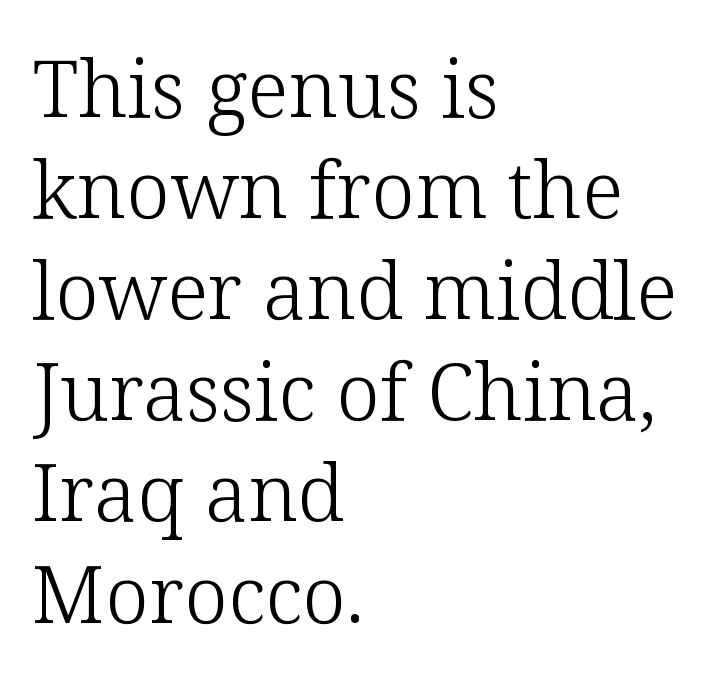
These lines sit exactly where default settings would place them. Nobody drew a line under any word here. Each letter keeps its own natural width here, so spacing adapts to shape. A classic flush-left, rag-right setting is used for this passage. Stroke terminals: seriffed. Letter spacing: default.
